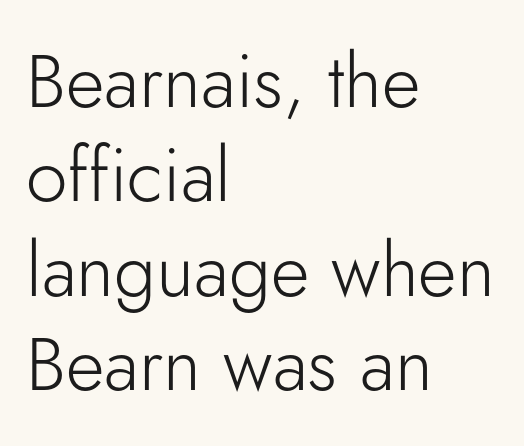
Q: Is the text bold? A: No.
Q: Is the text italic (slanted)? A: No, it is upright.
Q: Is the typeface a serif or a sans-serif typeface? A: Sans-serif.
Q: Is the text underlined? A: No.
Q: How is the paragraph aligned? A: Left-aligned.
Q: Is the spacing between letters normal or unusually wide? A: Normal.
Q: Is the spacing between lines tight, normal or loose? A: Normal.
Q: Width (condensed, normal, or wide)? A: Normal.
Q: Stroke contrast? A: Low.
Q: x-height? A: Small.
Q: Monospaced? A: No.
